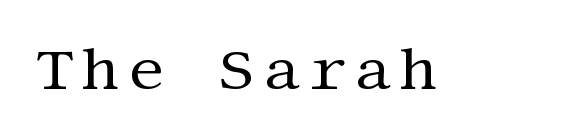
The image shows 59 px regular-weight serif type, upright; set not underlined; medium stroke contrast and a large x-height.
